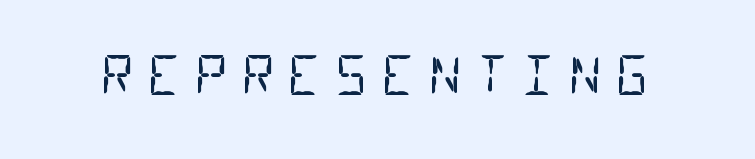
Q: Is the text bold? A: No.
Q: Is the typeface a serif or a sans-serif typeface? A: Sans-serif.
Q: Is the text underlined? A: No.
Q: Is the spacing between letters normal or unusually wide? A: Unusually wide.
Q: Width (condensed, normal, or wide)? A: Condensed.
Q: Stroke contrast? A: Low.
Q: x-height? A: Large.
Q: Monospaced? A: Yes.
